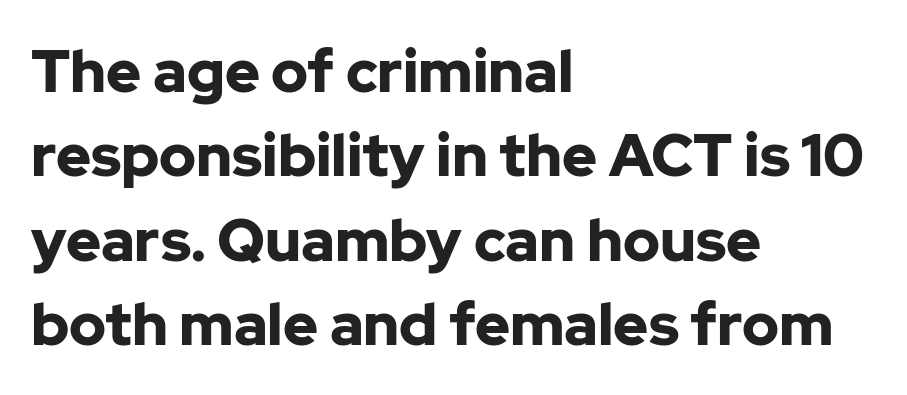
You could not count columns in this text — the font is proportionally spaced. The vertical gap from one line to the next is medium. These words are printed bold, with thick strokes throughout. Note: no serifs on the glyphs.
